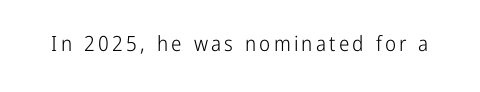
The image shows 21 px text type, upright; set not underlined.
